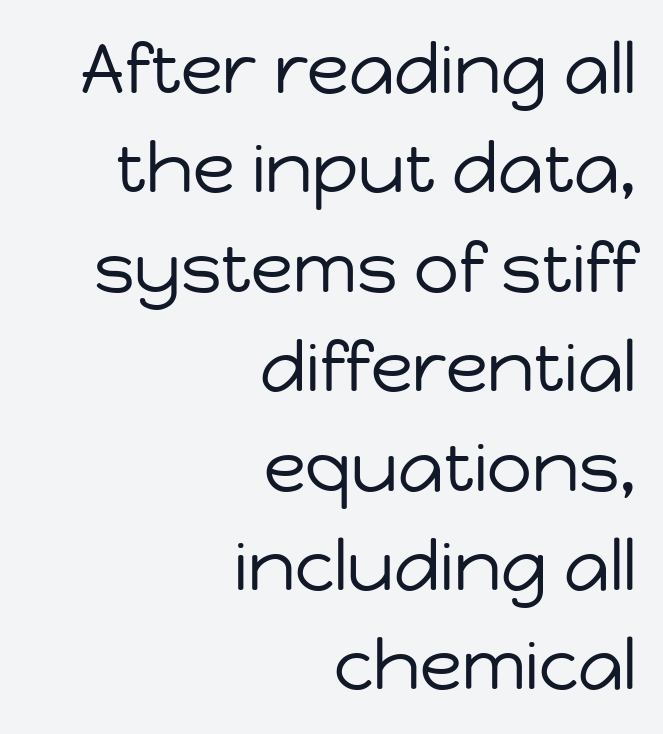
The image shows 70 px regular-weight sans-serif type, upright; set right-aligned, normal line spacing (1.42x), normal letter spacing, not underlined; low stroke contrast and a medium x-height.
